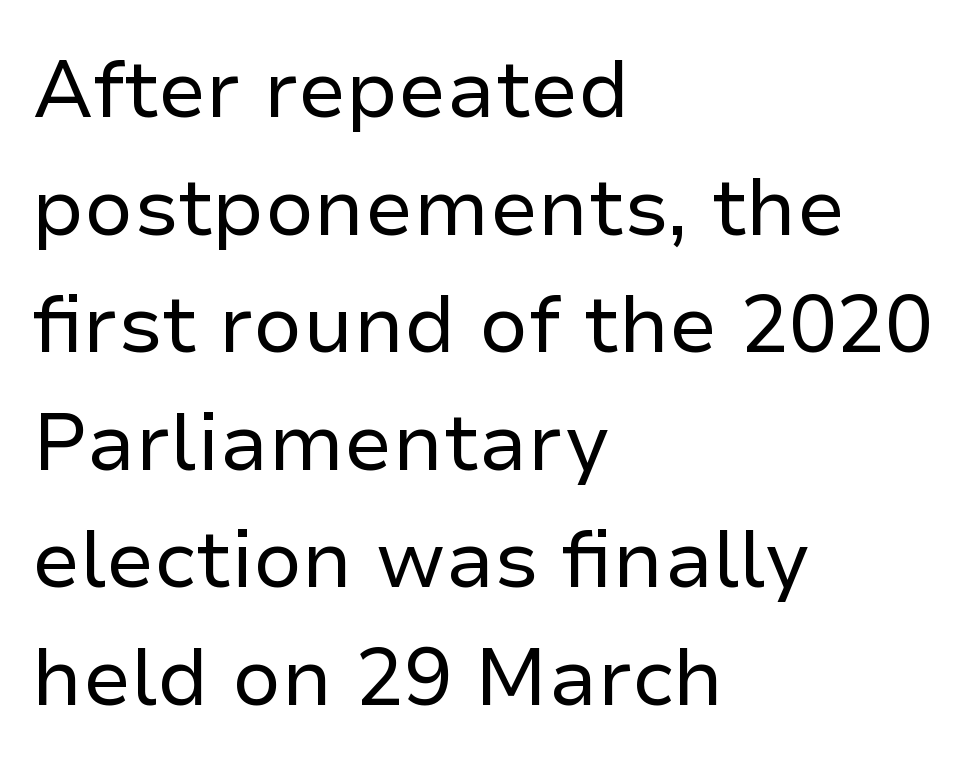
{"serif": "no", "italic": "no", "bold": "no", "weight": "regular", "width": "normal", "stroke_contrast": "low", "x_height": "medium", "monospaced": "no", "underline": "no", "align": "left", "line_spacing": "normal", "line_spacing_ratio": 1.47, "letter_spacing": "normal", "letter_spacing_em": 0.0, "glyph_px": 80}
